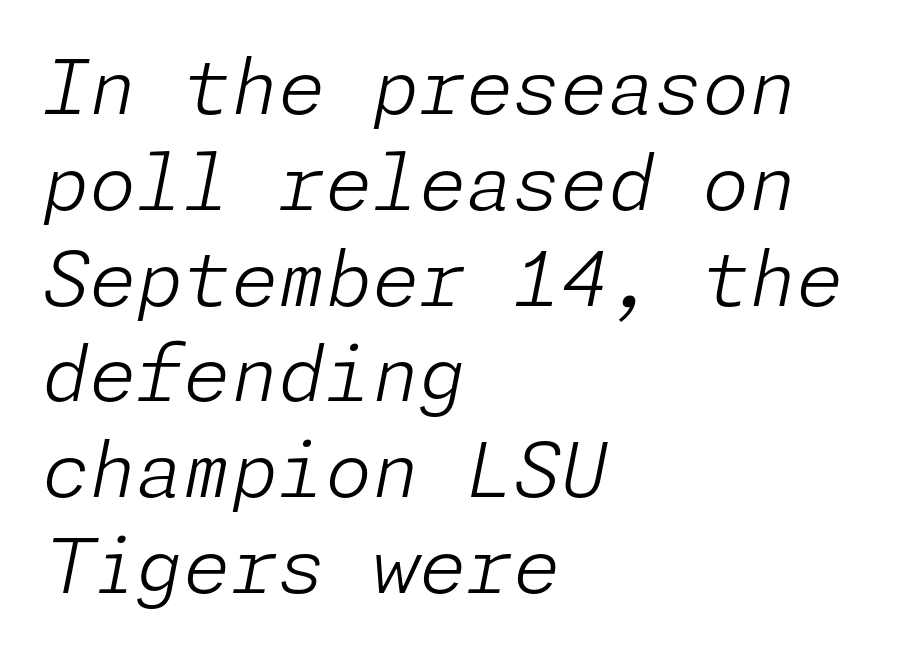
These lines stack with their left ends in a neat column. The glyphs are unaccompanied by any horizontal stroke below them. Designer's note — italics engaged. These glyphs show unthickened strokes, regular width or finer.
